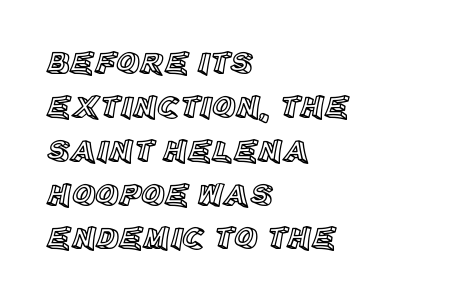
Q: Is the text italic (slanted)? A: Yes.
Q: Is the text underlined? A: No.
Q: How is the paragraph aligned? A: Left-aligned.
Q: Is the spacing between letters normal or unusually wide? A: Normal.
Q: Is the spacing between lines tight, normal or loose? A: Normal.
Q: Width (condensed, normal, or wide)? A: Normal.
Q: x-height? A: Large.
Q: Monospaced? A: No.
